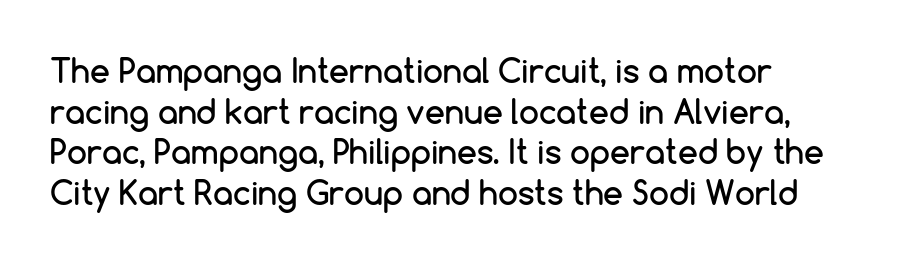
The image shows 32 px sans-serif type, upright; set left-aligned, normal line spacing (1.27x), normal letter spacing, not underlined; low stroke contrast and a medium x-height.
